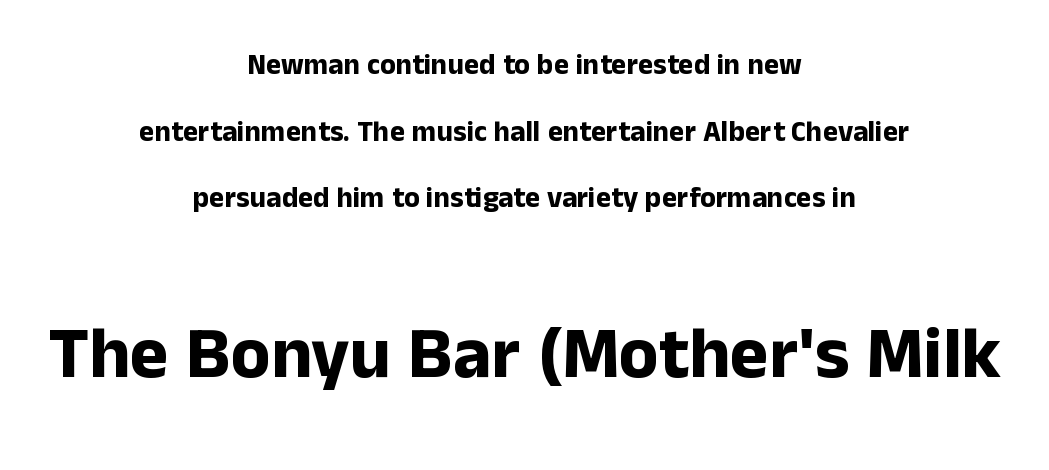
The image shows 73 px bold sans-serif type, upright; set centered, loose line spacing (2.3x), normal letter spacing, not underlined; the second (bottom) block is 2.52x larger; low stroke contrast and a medium x-height.
